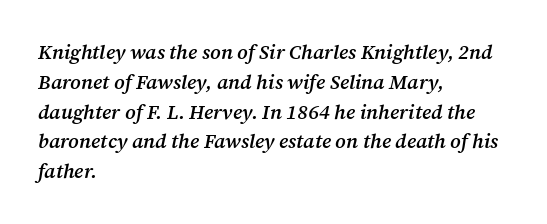
{"italic": "yes", "lean": "right", "slant_degrees": 12, "bold": "semi", "underline": "no", "align": "left", "line_spacing": "normal", "line_spacing_ratio": 1.49, "letter_spacing": "normal", "letter_spacing_em": 0.0, "glyph_px": 20}
